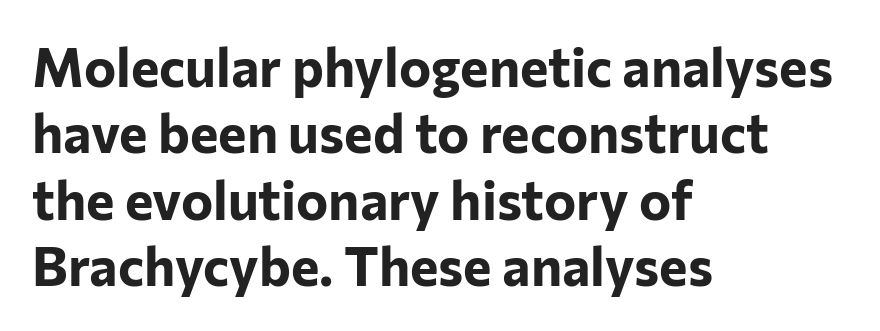
The image shows 54 px bold sans-serif type, upright; set left-aligned, line spacing 1.23x, normal letter spacing, not underlined; low stroke contrast and a medium x-height.
